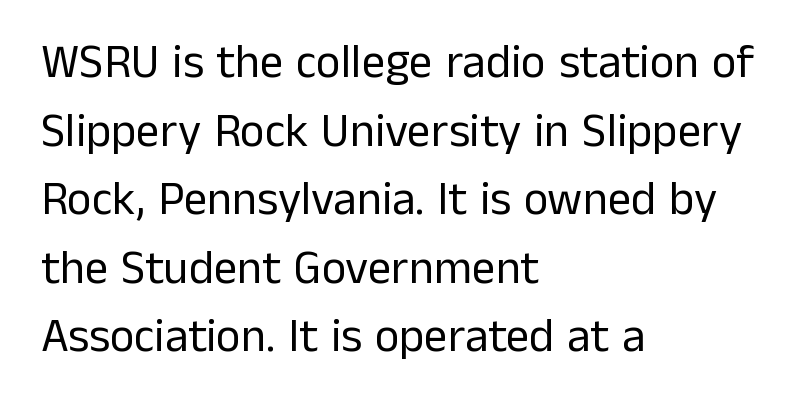
{"serif": "no", "italic": "no", "bold": "no", "weight": "regular", "width": "normal", "stroke_contrast": "low", "x_height": "medium", "monospaced": "no", "underline": "no", "align": "left", "line_spacing": "normal", "line_spacing_ratio": 1.46, "letter_spacing": "normal", "letter_spacing_em": 0.0, "glyph_px": 47}
